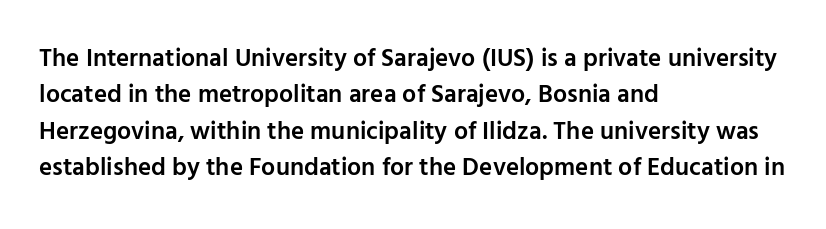
{"italic": "no", "bold": "semi", "underline": "no", "align": "left", "line_spacing": "normal", "line_spacing_ratio": 1.46, "letter_spacing": "normal", "letter_spacing_em": 0.0, "glyph_px": 25}
